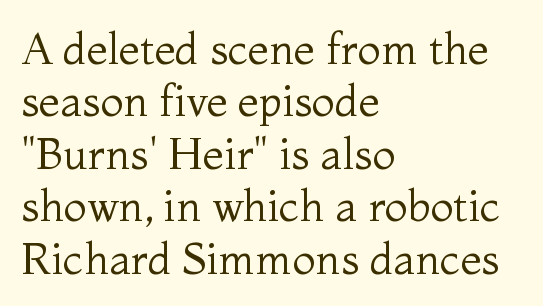
Q: Is the text bold? A: No.
Q: Is the text italic (slanted)? A: No, it is upright.
Q: Is the typeface a serif or a sans-serif typeface? A: Serif.
Q: Is the text underlined? A: No.
Q: How is the paragraph aligned? A: Left-aligned.
Q: Is the spacing between letters normal or unusually wide? A: Normal.
Q: Width (condensed, normal, or wide)? A: Normal.
Q: Stroke contrast? A: Medium.
Q: x-height? A: Medium.
Q: Monospaced? A: No.
